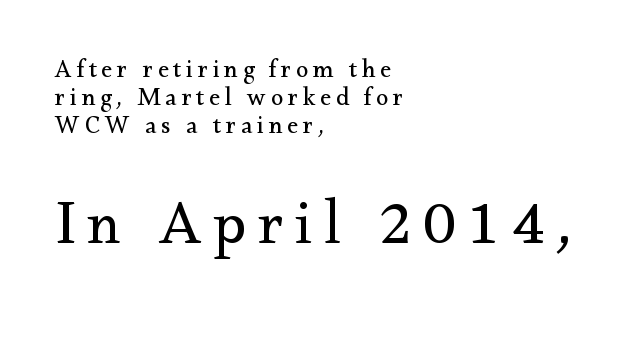
This is roman type, the default non-slanted kind. Bold? No — there's no thickening of the strokes. Proportional: the letters do not fall into vertical columns. This rendering employs a face with finishing strokes, i.e., a serif. Here the second block reads like a headline and the first like body copy.
